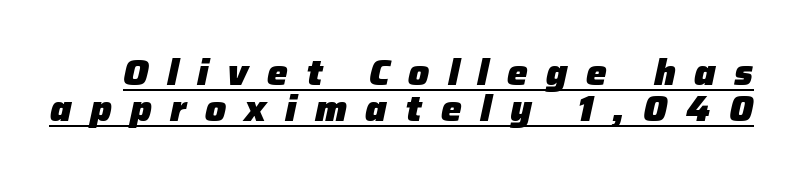
Q: Is the text bold? A: Yes.
Q: Is the text italic (slanted)? A: Yes, it leans right by about 12 degrees.
Q: Is the text underlined? A: Yes.
Q: Is the spacing between letters normal or unusually wide? A: Unusually wide.
Q: Is the spacing between lines tight, normal or loose? A: Tight.
Q: Width (condensed, normal, or wide)? A: Normal.
Q: Stroke contrast? A: Low.
Q: x-height? A: Medium.
Q: Monospaced? A: No.
